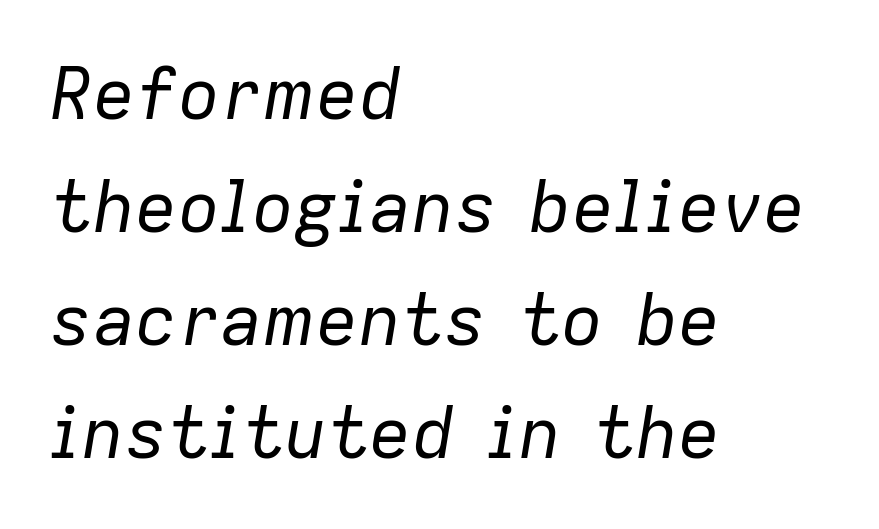
{"italic": "yes", "lean": "right", "slant_degrees": 9, "bold": "no", "weight": "regular", "width": "normal", "stroke_contrast": "low", "x_height": "medium", "monospaced": "no", "underline": "no", "align": "left", "line_spacing": "normal", "line_spacing_ratio": 1.59, "letter_spacing": "normal", "letter_spacing_em": 0.0, "glyph_px": 71}
